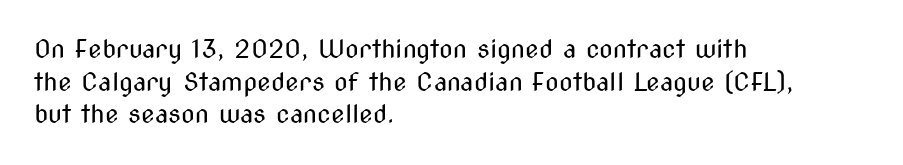
The image shows 25 px text type, upright; set left-aligned, normal line spacing (1.31x), normal letter spacing, not underlined.
